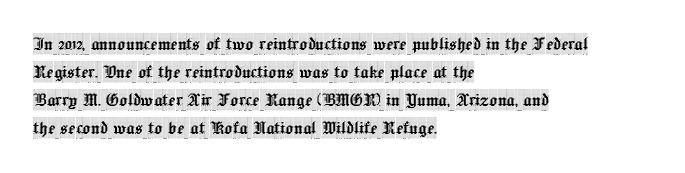
Q: Is the text italic (slanted)? A: No, it is upright.
Q: Is the text underlined? A: No.
Q: How is the paragraph aligned? A: Left-aligned.
Q: Is the spacing between letters normal or unusually wide? A: Normal.
Q: Is the spacing between lines tight, normal or loose? A: Normal.
